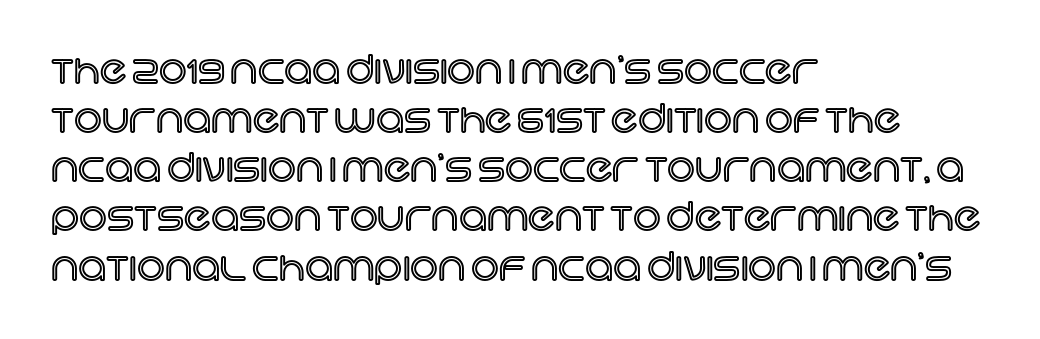
The image shows 39 px text type, upright; set left-aligned, normal line spacing (1.26x), normal letter spacing, not underlined; a large x-height.
